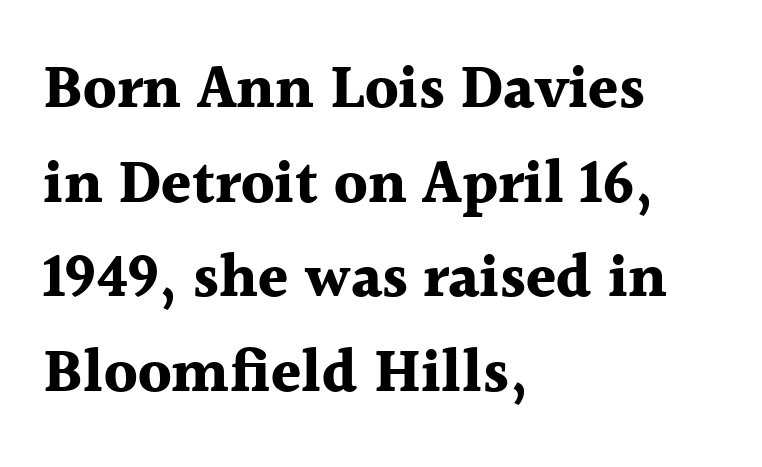
{"serif": "yes", "italic": "no", "bold": "yes", "weight": "bold", "width": "normal", "x_height": "medium", "monospaced": "no", "underline": "no", "align": "left", "line_spacing": "normal", "line_spacing_ratio": 1.55, "letter_spacing": "normal", "letter_spacing_em": 0.0, "glyph_px": 61}
